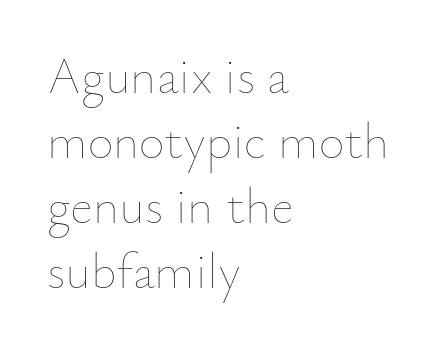
The image shows 50 px thin type, upright; set left-aligned, normal line spacing (1.3x), normal letter spacing, not underlined; low stroke contrast and a small x-height.
